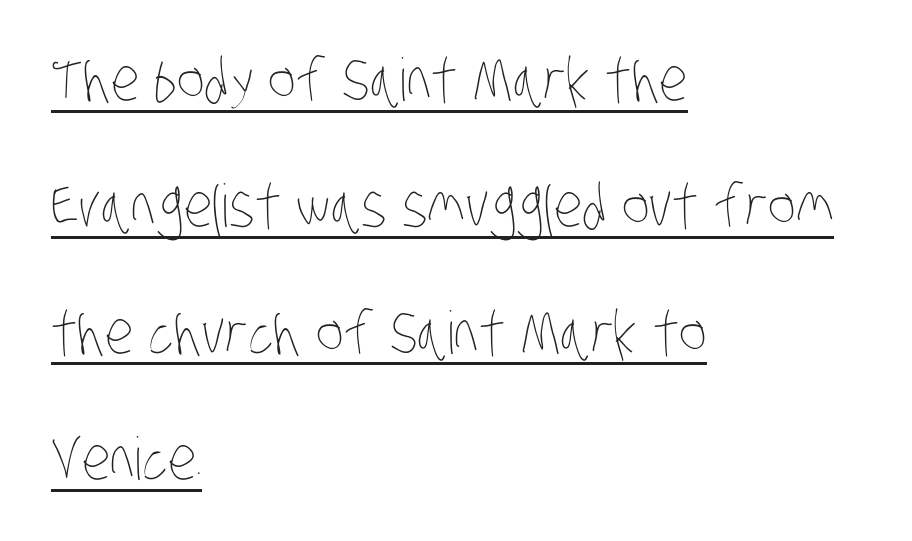
Q: Is the text bold? A: No.
Q: Is the text underlined? A: Yes.
Q: How is the paragraph aligned? A: Left-aligned.
Q: Is the spacing between letters normal or unusually wide? A: Normal.
Q: Is the spacing between lines tight, normal or loose? A: Loose.
Q: Width (condensed, normal, or wide)? A: Condensed.
Q: Stroke contrast? A: Low.
Q: x-height? A: Large.
Q: Monospaced? A: No.
